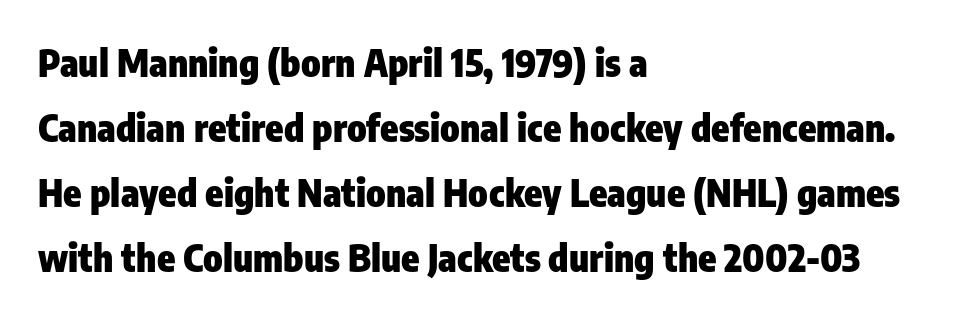
Q: Is the text bold? A: Yes.
Q: Is the text italic (slanted)? A: No, it is upright.
Q: Is the typeface a serif or a sans-serif typeface? A: Sans-serif.
Q: Is the text underlined? A: No.
Q: How is the paragraph aligned? A: Left-aligned.
Q: Is the spacing between letters normal or unusually wide? A: Normal.
Q: Width (condensed, normal, or wide)? A: Condensed.
Q: Stroke contrast? A: Low.
Q: x-height? A: Medium.
Q: Monospaced? A: No.
